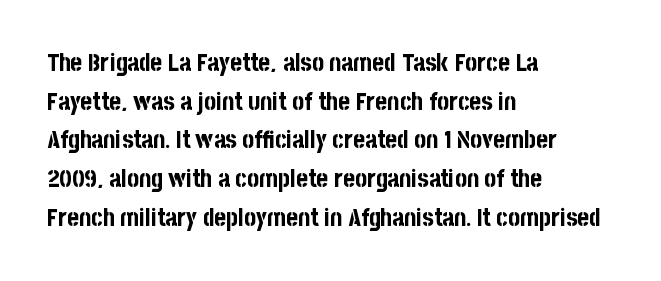
The image shows 25 px bold type, upright; set left-aligned, normal line spacing (1.55x), normal letter spacing, not underlined.
